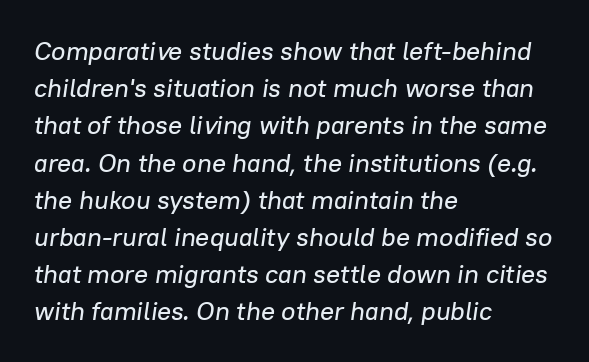
Every character sits at an angle, as italics do. Is the block centered? No — it sits flush against the left margin. Caption: standard tracking, unaltered. Lines of text with bare space underneath.
